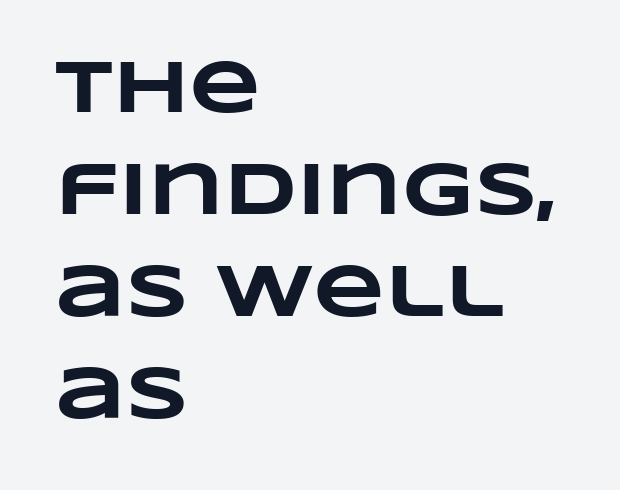
Between one letter and the next there's only the usual sliver of space. The letters advance in unequal steps, a hallmark of proportional type. Look at the stroke-to-counter ratio: heavy, a bold. Any mark beneath the type? The region is blank. Regular leading. The passage is arranged the way most books set body copy — flush left.
